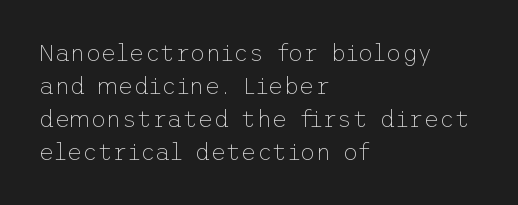
These lines stack with their left ends in a neat column. Letters rest on an invisible, unmarked baseline. The lines sit at an ordinary, default distance from one another. The type sits square on the baseline with zero lean. No letter is thick-stroked: the sample isn't bold. Default kerning and tracking; the words read as compact shapes.
